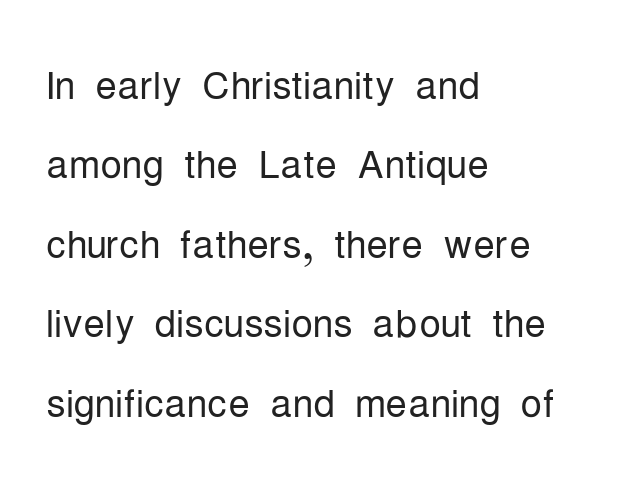
The rag falls on the right side of this text block. Does the lettering tilt? It doesn't — this is upright. The typesetting does not lean heavy: it is not bold. Serifs: no, the terminals of the letterforms are clean. The type is set solid horizontally, with unmodified tracking.
